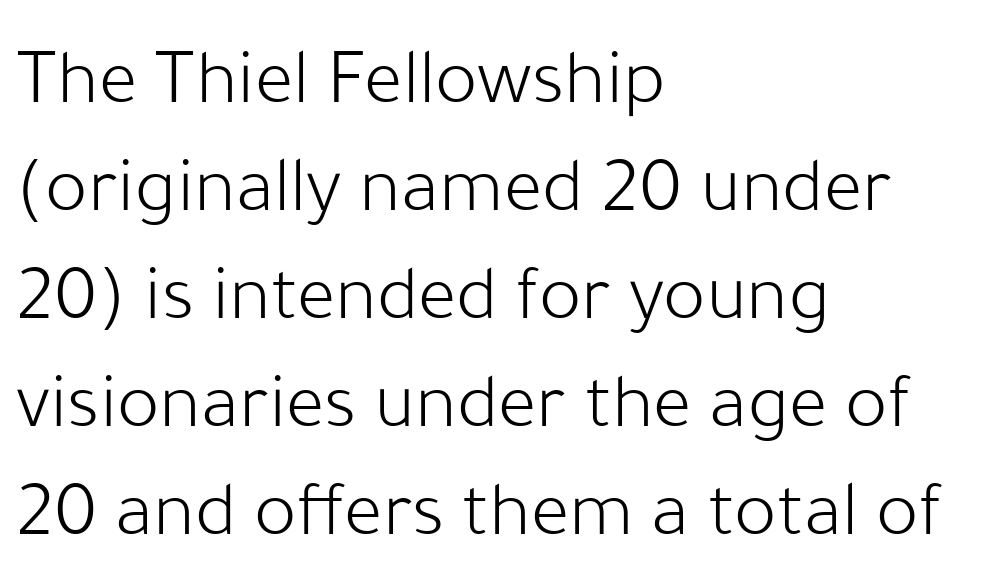
{"serif": "no", "italic": "no", "bold": "no", "weight": "light", "width": "normal", "stroke_contrast": "low", "x_height": "medium", "monospaced": "no", "underline": "no", "align": "left", "line_spacing": "normal", "line_spacing_ratio": 1.35, "letter_spacing": "normal", "letter_spacing_em": 0.0, "glyph_px": 80}
